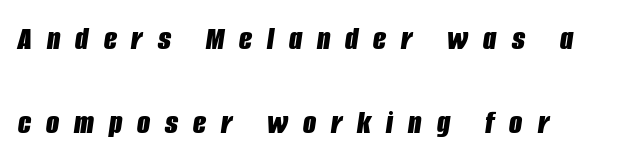
Q: Is the text bold? A: Yes.
Q: Is the text italic (slanted)? A: Yes, it leans right by about 8 degrees.
Q: Is the text underlined? A: No.
Q: How is the paragraph aligned? A: Left-aligned.
Q: Is the spacing between letters normal or unusually wide? A: Unusually wide.
Q: Is the spacing between lines tight, normal or loose? A: Loose.
Q: Width (condensed, normal, or wide)? A: Condensed.
Q: Stroke contrast? A: Low.
Q: x-height? A: Large.
Q: Monospaced? A: No.
